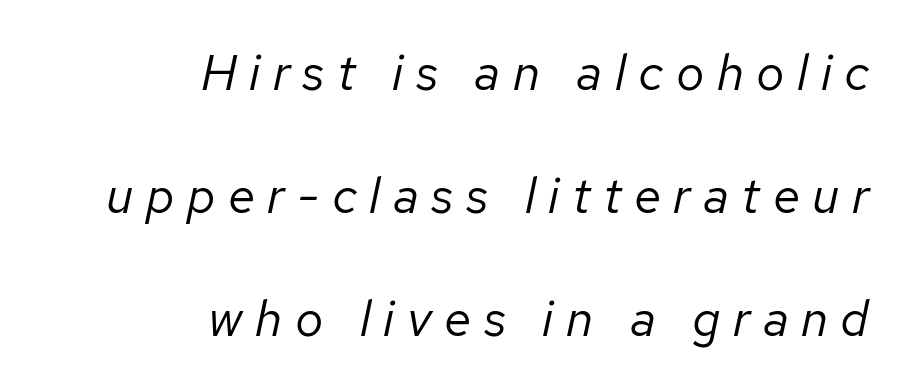
Italic: yes, the glyphs are oblique. Summary of vertical rhythm: relaxed, with wide interline spacing. These glyphs show unthickened strokes, regular width or finer. These lines are rendered in a variable-pitch font. Has an underline been added? It has not.
